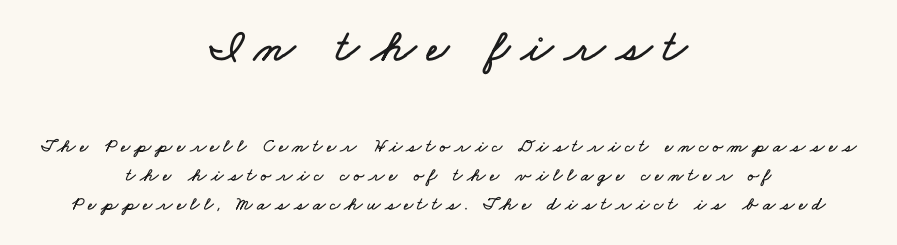
{"width": "wide", "stroke_contrast": "low", "x_height": "small", "monospaced": "no", "underline": "no", "align": "center", "line_spacing": "normal", "line_spacing_ratio": 1.54, "letter_spacing": "wide", "letter_spacing_em": 0.23, "larger_block": "first", "size_ratio": 2.47, "glyph_px": 47}
